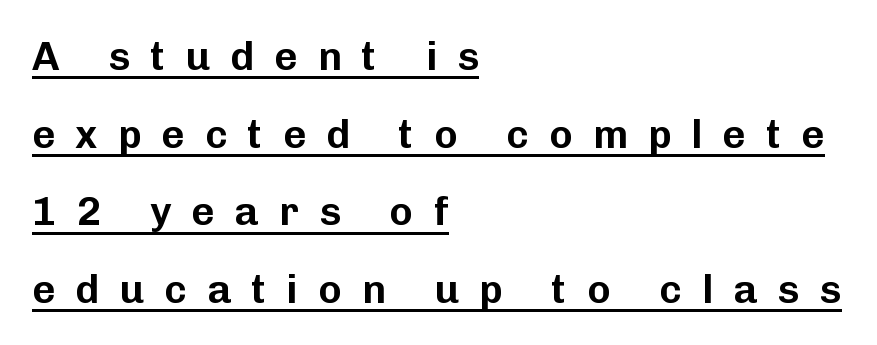
Q: Is the text italic (slanted)? A: No, it is upright.
Q: Is the typeface a serif or a sans-serif typeface? A: Sans-serif.
Q: Is the text underlined? A: Yes.
Q: How is the paragraph aligned? A: Left-aligned.
Q: Is the spacing between letters normal or unusually wide? A: Unusually wide.
Q: Is the spacing between lines tight, normal or loose? A: Loose.
Q: Width (condensed, normal, or wide)? A: Normal.
Q: Stroke contrast? A: Low.
Q: x-height? A: Medium.
Q: Monospaced? A: No.
